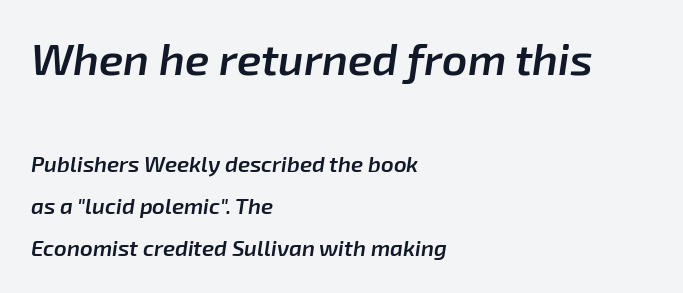
{"italic": "yes", "lean": "right", "slant_degrees": 8, "bold": "semi", "weight": "semibold", "width": "normal", "stroke_contrast": "low", "x_height": "medium", "monospaced": "no", "underline": "no", "align": "left", "line_spacing": "loose", "line_spacing_ratio": 1.91, "letter_spacing": "normal", "letter_spacing_em": 0.0, "larger_block": "first", "size_ratio": 2.0, "glyph_px": 44}
